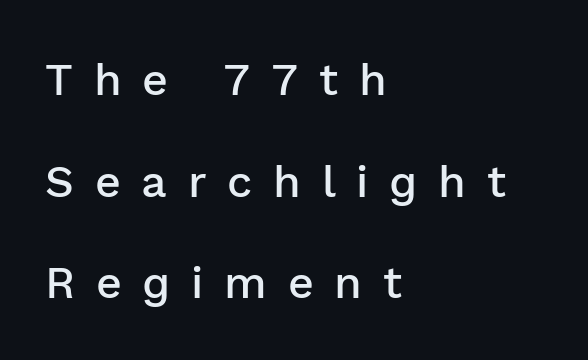
Leftover space on each line is placed entirely after the last word. The passage shown is typeset with a sans-serif family. The face used here is proportionally spaced, like ordinary book or web type. Look at the tracking — it's clearly loosened, letters drifting apart. The axis of the letterforms is exactly vertical.
